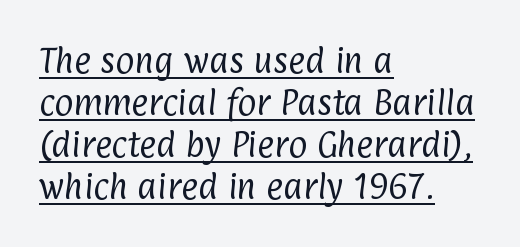
Q: Is the text bold? A: No.
Q: Is the typeface a serif or a sans-serif typeface? A: Sans-serif.
Q: Is the text underlined? A: Yes.
Q: How is the paragraph aligned? A: Left-aligned.
Q: Is the spacing between letters normal or unusually wide? A: Normal.
Q: Is the spacing between lines tight, normal or loose? A: Normal.
Q: Width (condensed, normal, or wide)? A: Condensed.
Q: Stroke contrast? A: Low.
Q: x-height? A: Medium.
Q: Monospaced? A: No.
